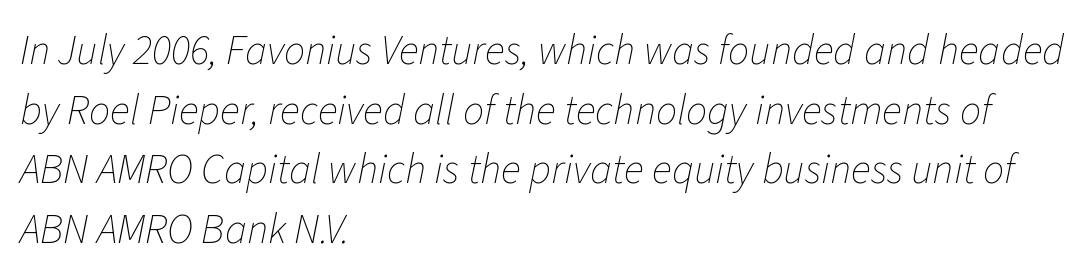
The image shows 42 px thin type, italic (leaning right); set left-aligned, normal line spacing (1.42x), normal letter spacing, not underlined; low stroke contrast and a medium x-height.
